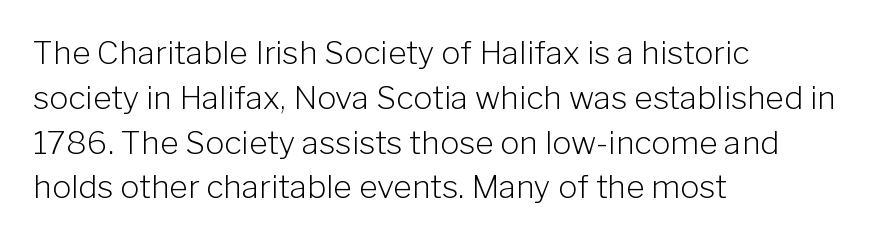
Q: Is the text bold? A: No.
Q: Is the text italic (slanted)? A: No, it is upright.
Q: Is the typeface a serif or a sans-serif typeface? A: Sans-serif.
Q: Is the text underlined? A: No.
Q: How is the paragraph aligned? A: Left-aligned.
Q: Is the spacing between letters normal or unusually wide? A: Normal.
Q: Is the spacing between lines tight, normal or loose? A: Normal.
Q: Width (condensed, normal, or wide)? A: Normal.
Q: Stroke contrast? A: Low.
Q: x-height? A: Medium.
Q: Monospaced? A: No.
